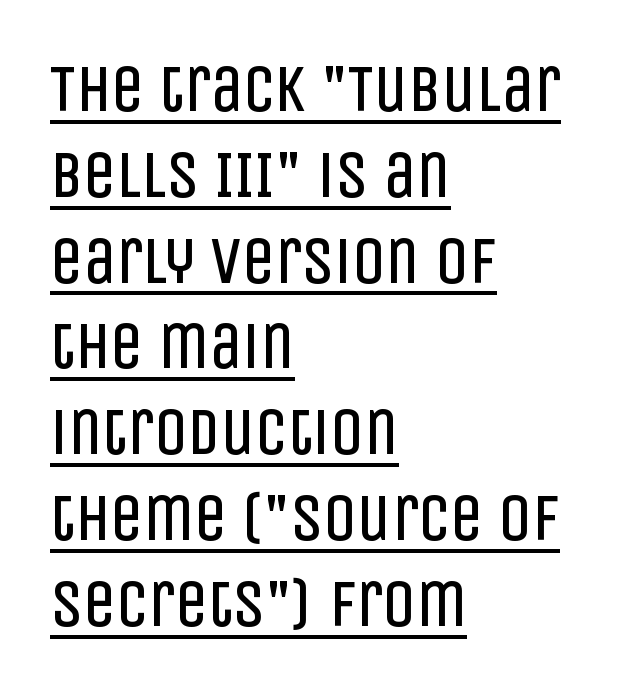
The axis of the letterforms is exactly vertical. These lines are rendered in a variable-pitch font. The glyphs are accompanied by a horizontal stroke just below them. The letters carry no serifs — their stems end cleanly without finishing strokes.
